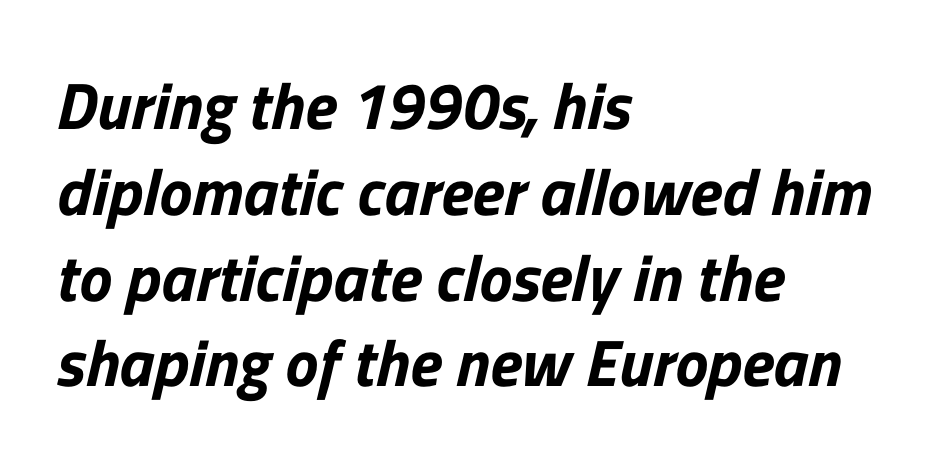
Q: Is the typeface a serif or a sans-serif typeface? A: Sans-serif.
Q: Is the text underlined? A: No.
Q: How is the paragraph aligned? A: Left-aligned.
Q: Is the spacing between letters normal or unusually wide? A: Normal.
Q: Is the spacing between lines tight, normal or loose? A: Normal.
Q: Width (condensed, normal, or wide)? A: Normal.
Q: Stroke contrast? A: Low.
Q: x-height? A: Medium.
Q: Monospaced? A: No.
